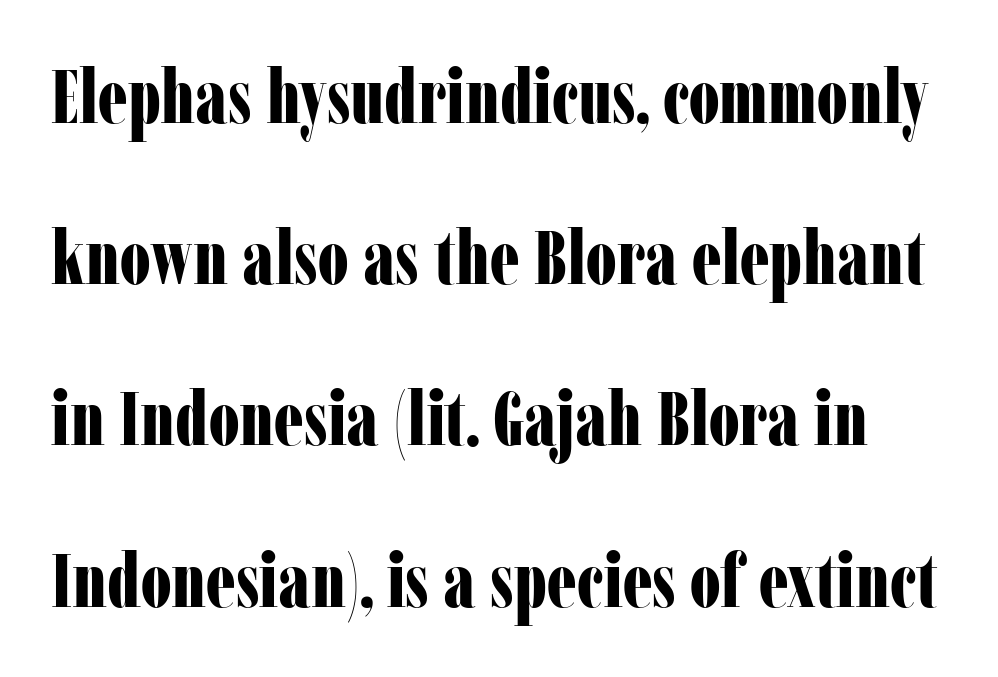
The image shows 75 px bold, condensed serif type, upright; set loose line spacing (2.15x), normal letter spacing, not underlined; low stroke contrast and a medium x-height.
